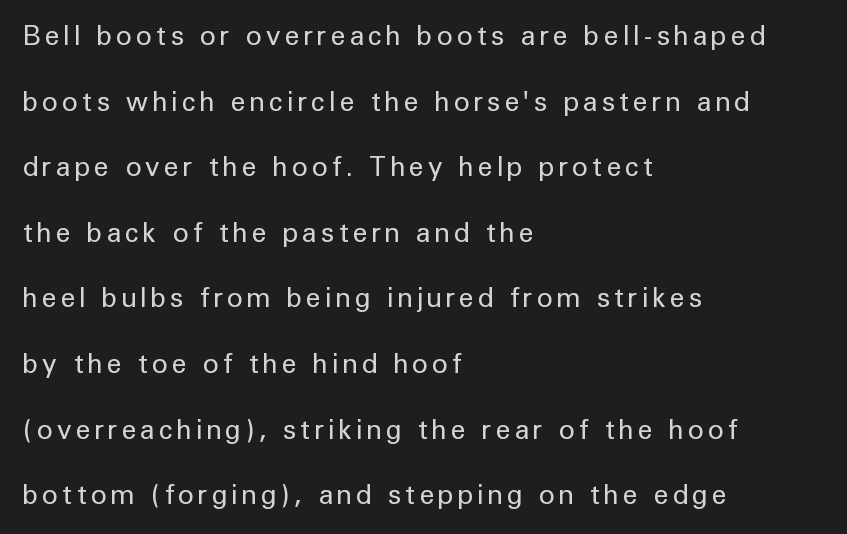
Q: Is the text bold? A: No.
Q: Is the text italic (slanted)? A: No, it is upright.
Q: Is the text underlined? A: No.
Q: How is the paragraph aligned? A: Left-aligned.
Q: Is the spacing between lines tight, normal or loose? A: Loose.
